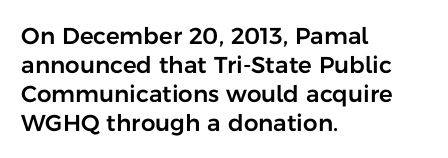
{"italic": "no", "underline": "no", "align": "left", "line_spacing": "normal", "line_spacing_ratio": 1.26, "letter_spacing": "normal", "letter_spacing_em": 0.0, "glyph_px": 23}
